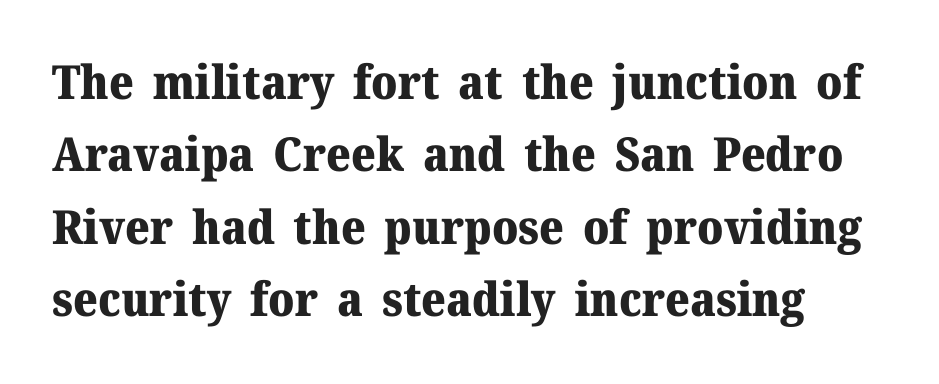
The designer went with a serif here, giving each stem small feet. The space directly below the letters is spotless. Students, observe: this is what conventionally led text looks like. Tall strokes in this sample are plumb rather than angled.
